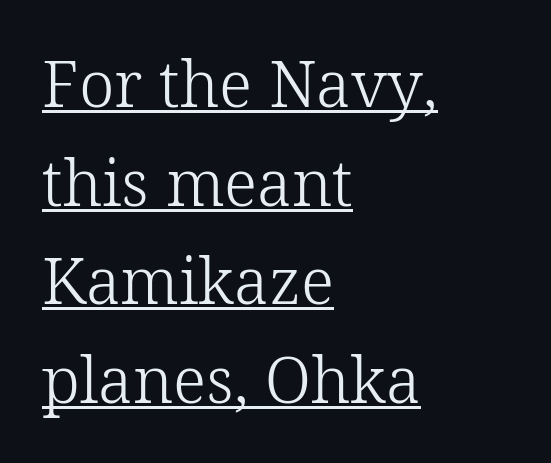
Q: Is the text bold? A: No.
Q: Is the text italic (slanted)? A: No, it is upright.
Q: Is the typeface a serif or a sans-serif typeface? A: Serif.
Q: Is the text underlined? A: Yes.
Q: How is the paragraph aligned? A: Left-aligned.
Q: Is the spacing between letters normal or unusually wide? A: Normal.
Q: Is the spacing between lines tight, normal or loose? A: Normal.
Q: Width (condensed, normal, or wide)? A: Normal.
Q: Stroke contrast? A: Low.
Q: x-height? A: Medium.
Q: Monospaced? A: No.
